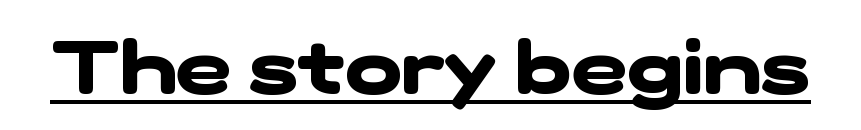
Q: Is the text bold? A: Yes.
Q: Is the typeface a serif or a sans-serif typeface? A: Sans-serif.
Q: Is the text underlined? A: Yes.
Q: Is the spacing between letters normal or unusually wide? A: Normal.
Q: Width (condensed, normal, or wide)? A: Wide.
Q: Stroke contrast? A: Low.
Q: x-height? A: Medium.
Q: Monospaced? A: No.
